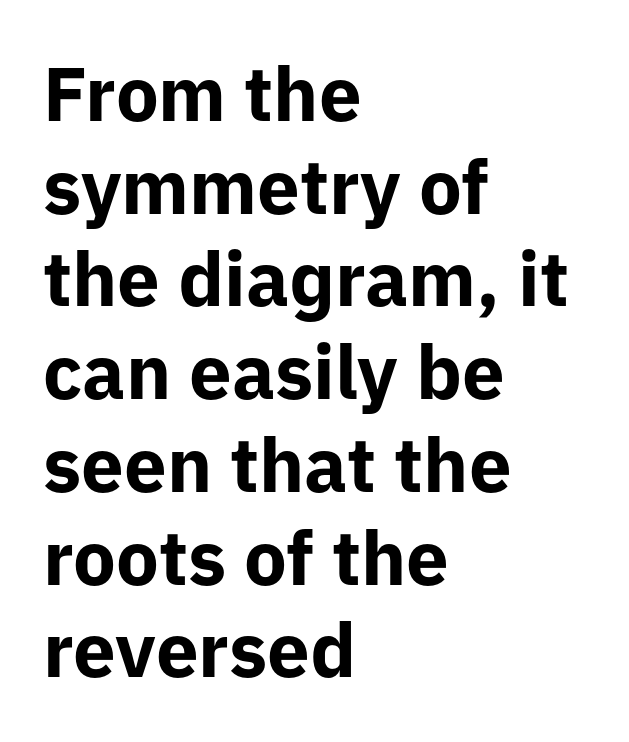
The type is set solid horizontally, with unmodified tracking. Which margin do the lines hug? The left one — the right edge is uneven. Varying glyph widths throughout — classic text-font behaviour. Summary of weight: heavy, a full bold.
